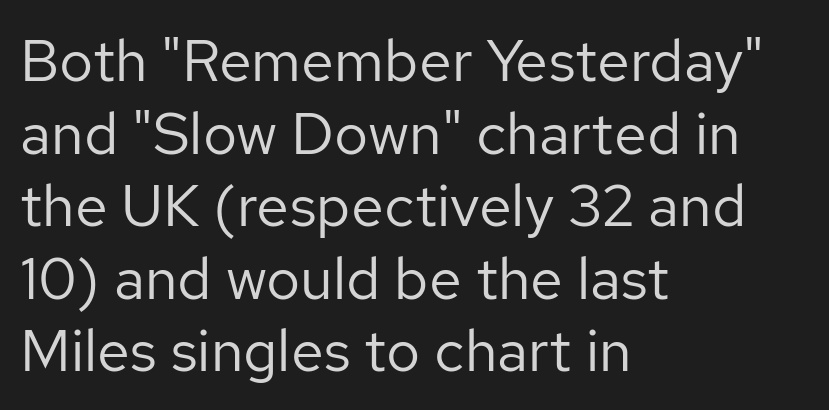
Q: Is the text bold? A: No.
Q: Is the text italic (slanted)? A: No, it is upright.
Q: Is the typeface a serif or a sans-serif typeface? A: Sans-serif.
Q: Is the text underlined? A: No.
Q: How is the paragraph aligned? A: Left-aligned.
Q: Is the spacing between letters normal or unusually wide? A: Normal.
Q: Width (condensed, normal, or wide)? A: Normal.
Q: Stroke contrast? A: Low.
Q: x-height? A: Medium.
Q: Monospaced? A: No.
